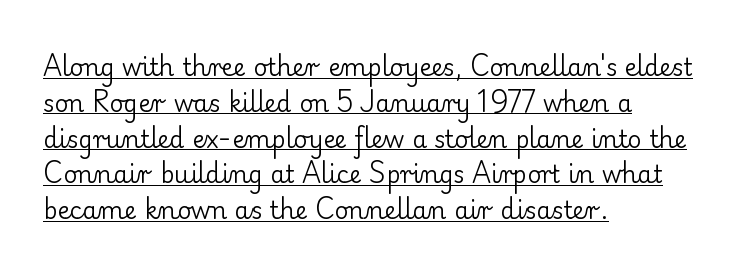
The space between consecutive lines is moderate. Typeset ragged right — the left edge is the straight one. It's the straight-up-and-down kind of type. There is no visible air inserted between adjacent glyphs.
